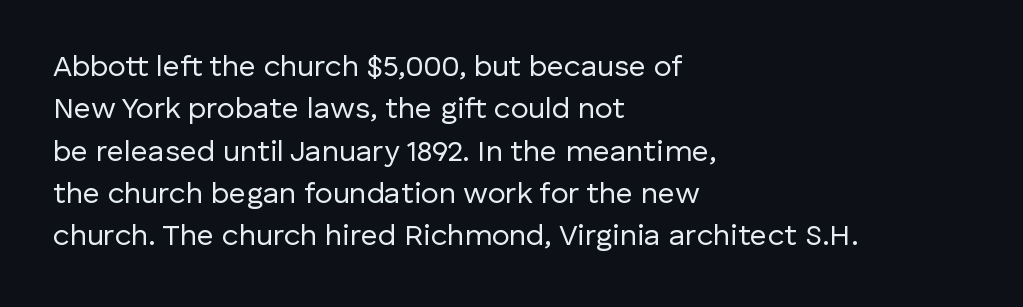
Q: Is the text bold? A: No.
Q: Is the text italic (slanted)? A: No, it is upright.
Q: Is the typeface a serif or a sans-serif typeface? A: Sans-serif.
Q: Is the text underlined? A: No.
Q: How is the paragraph aligned? A: Left-aligned.
Q: Is the spacing between letters normal or unusually wide? A: Normal.
Q: Is the spacing between lines tight, normal or loose? A: Normal.
Q: Width (condensed, normal, or wide)? A: Normal.
Q: Stroke contrast? A: Low.
Q: x-height? A: Medium.
Q: Monospaced? A: No.
